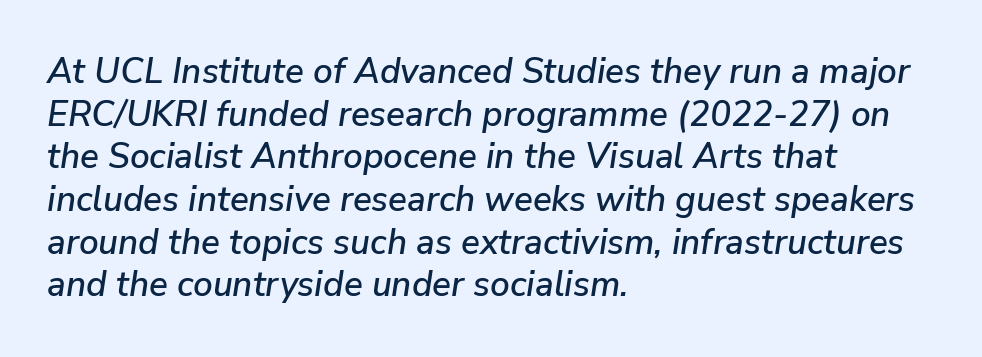
The paragraph shown leans on its left margin. Rule under the text: the space is simply empty. The rendering uses natural spacing where letterforms have individual widths. The face used here is rendered with its standard letterfit.
